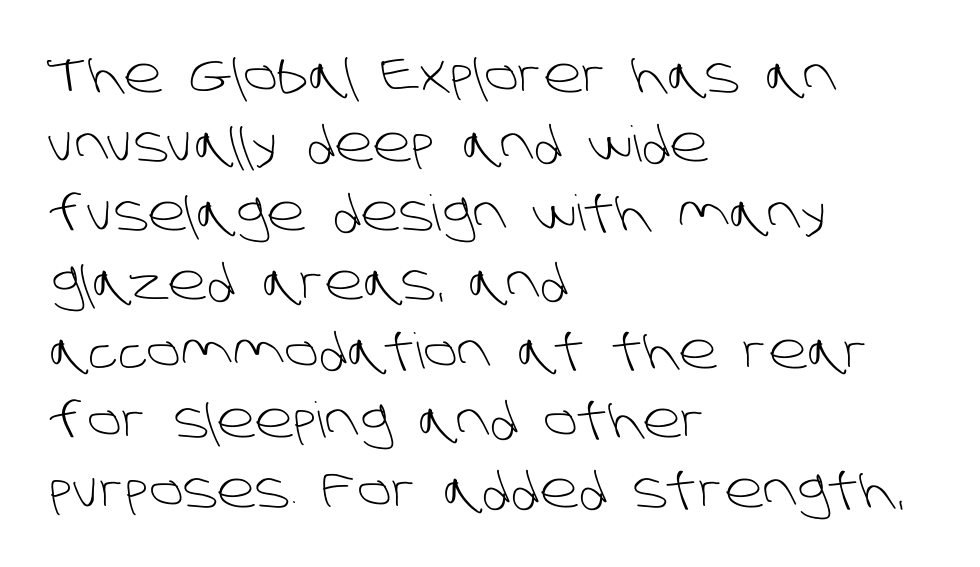
Q: Is the text bold? A: No.
Q: Is the typeface a serif or a sans-serif typeface? A: Sans-serif.
Q: Is the text underlined? A: No.
Q: How is the paragraph aligned? A: Left-aligned.
Q: Is the spacing between letters normal or unusually wide? A: Normal.
Q: Is the spacing between lines tight, normal or loose? A: Normal.
Q: Width (condensed, normal, or wide)? A: Normal.
Q: Stroke contrast? A: Low.
Q: x-height? A: Large.
Q: Monospaced? A: No.
